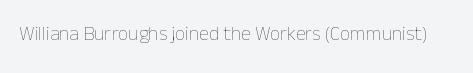
{"italic": "no", "bold": "no", "underline": "no", "letter_spacing": "normal", "letter_spacing_em": 0.0, "glyph_px": 20}
